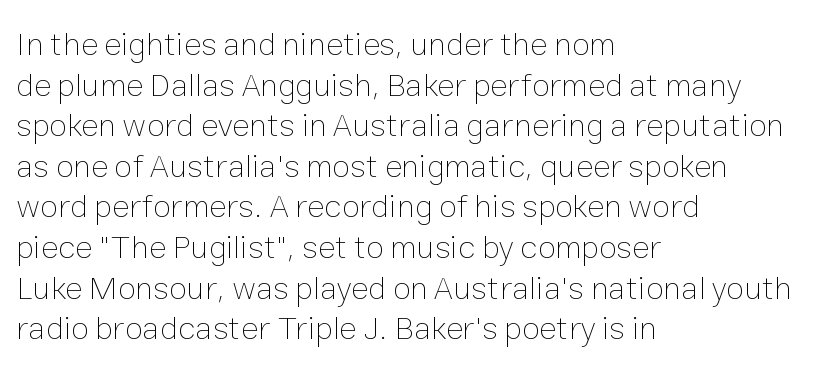
Q: Is the text bold? A: No.
Q: Is the text italic (slanted)? A: No, it is upright.
Q: Is the text underlined? A: No.
Q: How is the paragraph aligned? A: Left-aligned.
Q: Is the spacing between letters normal or unusually wide? A: Normal.
Q: Width (condensed, normal, or wide)? A: Normal.
Q: Stroke contrast? A: Low.
Q: x-height? A: Medium.
Q: Monospaced? A: No.
